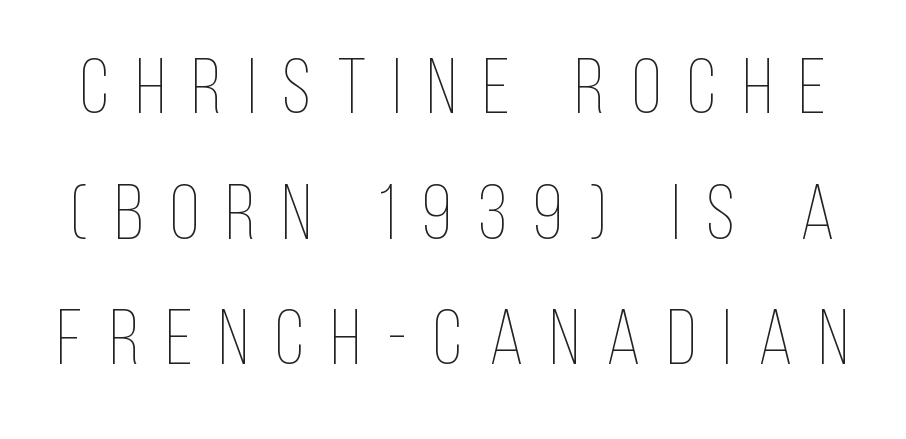
The image shows 78 px thin, condensed type, upright; set normal line spacing (1.61x), unusually wide letter spacing (+0.34 em), not underlined; low stroke contrast and a large x-height.
